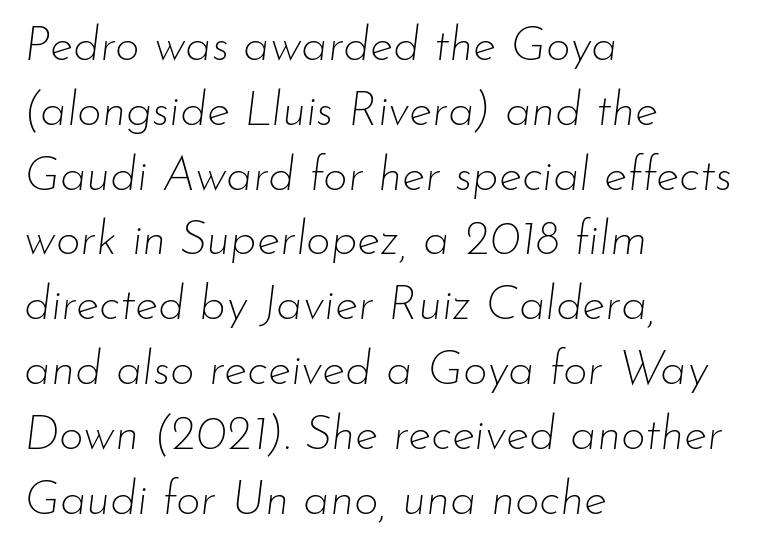
Q: Is the text bold? A: No.
Q: Is the text italic (slanted)? A: Yes, it leans right by about 7 degrees.
Q: Is the text underlined? A: No.
Q: How is the paragraph aligned? A: Left-aligned.
Q: Is the spacing between letters normal or unusually wide? A: Normal.
Q: Is the spacing between lines tight, normal or loose? A: Normal.
Q: Width (condensed, normal, or wide)? A: Normal.
Q: Stroke contrast? A: Low.
Q: x-height? A: Small.
Q: Monospaced? A: No.
